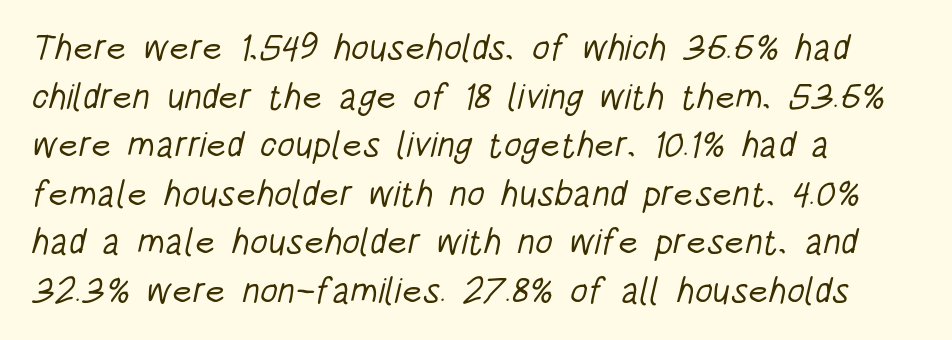
The image shows 36 px light, condensed sans-serif type; set left-aligned, normal line spacing (1.35x), normal letter spacing, not underlined; low stroke contrast and a large x-height.
